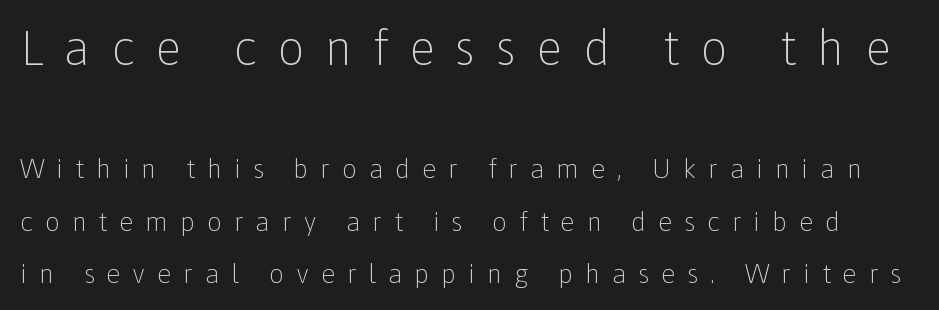
The face used here is proportionally spaced, like ordinary book or web type. This rendering widens character spacing well past its baseline value. A great deal of white space separates one row of letters from the next. Anything drawn beneath the words? Only blank space.
